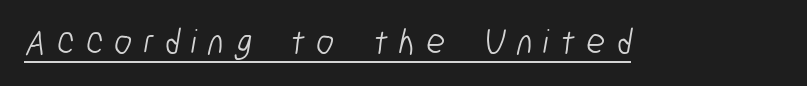
The image shows 37 px light, condensed sans-serif type; set unusually wide letter spacing (+0.29 em), underlined; low stroke contrast and a medium x-height.
